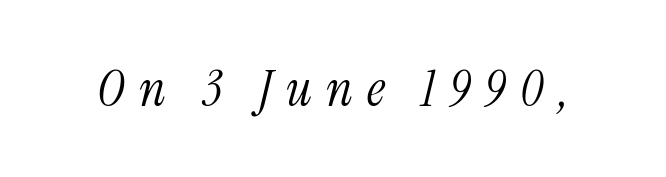
Looks like regular typesetting: each glyph gets only the width it needs. Display-style spreading of the glyphs; the letterfit is very open. Check where the strokes stop: tiny serifs finish them off. This is not heavy type; no bold has been used.
